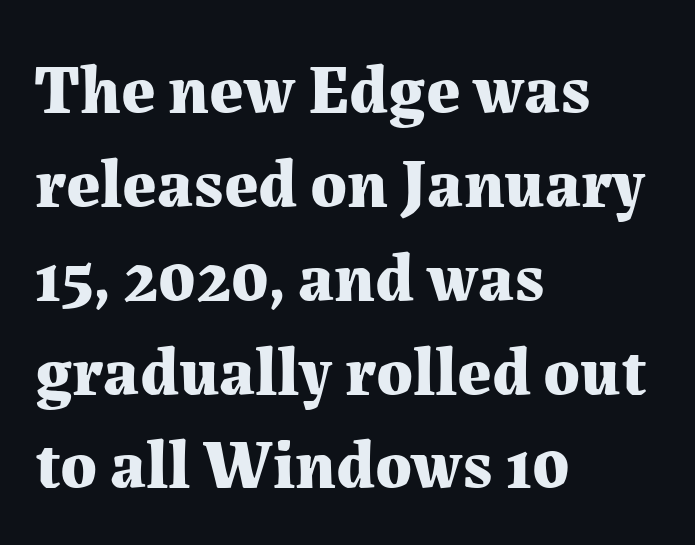
Classification — serif. Look at the tracking — it's just the regular setting, nothing added. Each row of text sits above clean, open space. Proportional: the letters do not fall into vertical columns. Weight check: bold — yes, fully.
